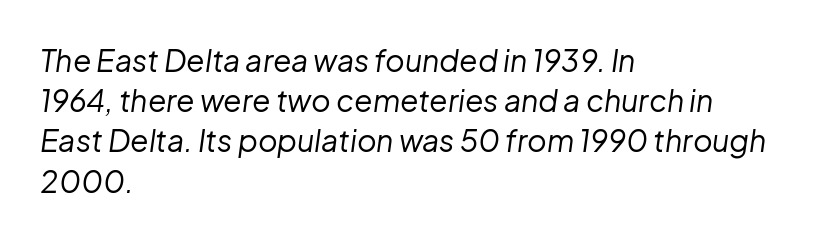
Q: Is the text bold? A: No.
Q: Is the text italic (slanted)? A: Yes, it leans right by about 8 degrees.
Q: Is the text underlined? A: No.
Q: How is the paragraph aligned? A: Left-aligned.
Q: Is the spacing between letters normal or unusually wide? A: Normal.
Q: Is the spacing between lines tight, normal or loose? A: Normal.
Q: Width (condensed, normal, or wide)? A: Normal.
Q: Stroke contrast? A: Low.
Q: x-height? A: Medium.
Q: Monospaced? A: No.
